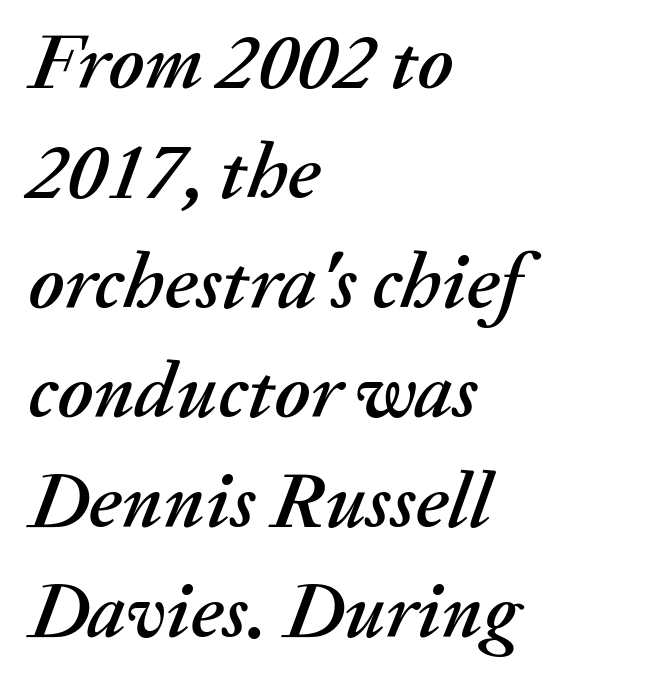
The image shows 79 px text type, italic (leaning right); set left-aligned, normal line spacing (1.39x), normal letter spacing, not underlined; medium stroke contrast and a medium x-height.
